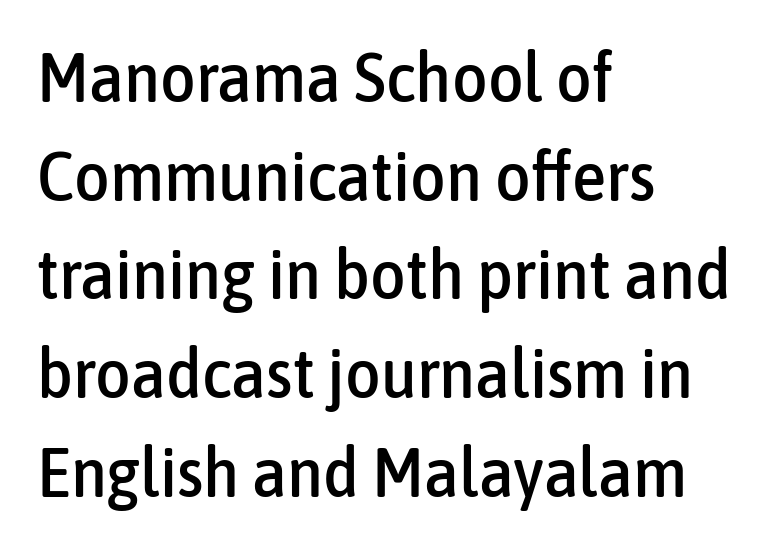
{"serif": "no", "italic": "no", "width": "condensed", "stroke_contrast": "low", "x_height": "medium", "monospaced": "no", "underline": "no", "align": "left", "line_spacing": "normal", "line_spacing_ratio": 1.43, "letter_spacing": "normal", "letter_spacing_em": 0.0, "glyph_px": 69}
